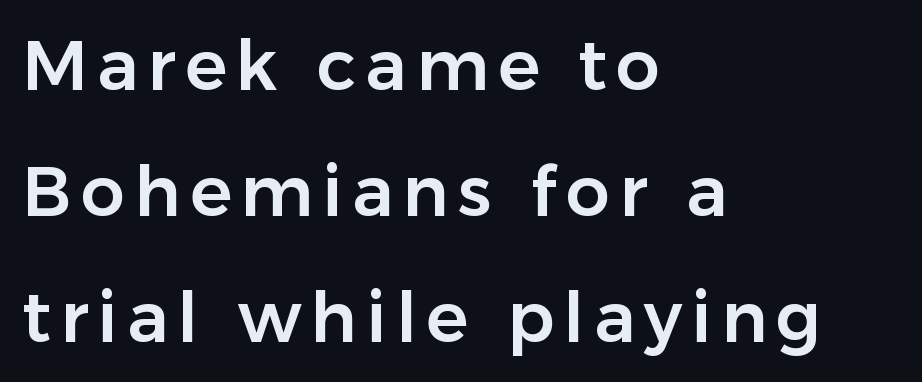
The image shows 70 px sans-serif type, upright; set left-aligned, line spacing 1.8x, not underlined; low stroke contrast and a medium x-height.
